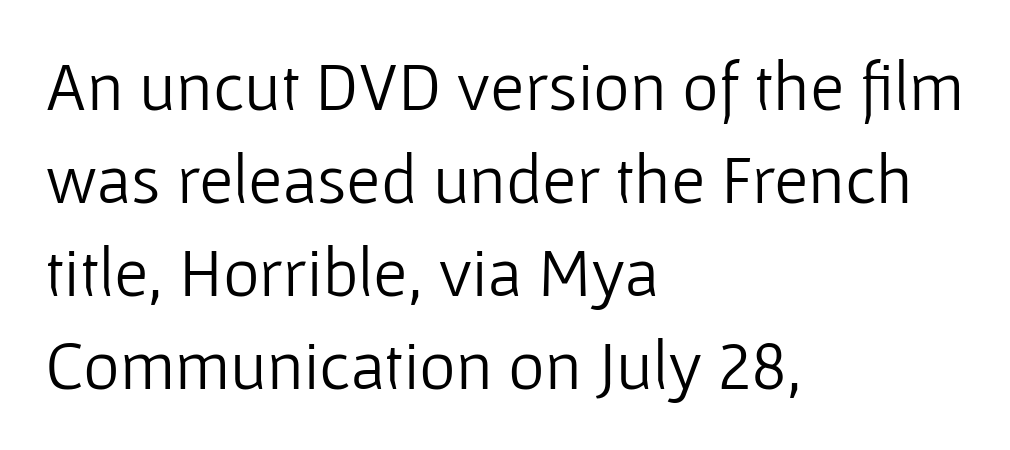
The image shows 70 px light sans-serif type, upright; set left-aligned, normal line spacing (1.33x), normal letter spacing, not underlined; low stroke contrast and a medium x-height.
